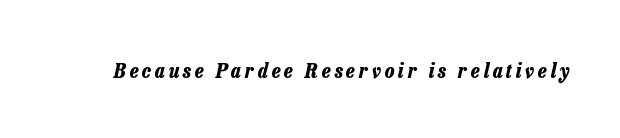
The whole block is typeset with a tilt. Plenty of ink on the page — the face is bold. The strip under each line holds only bare page.
